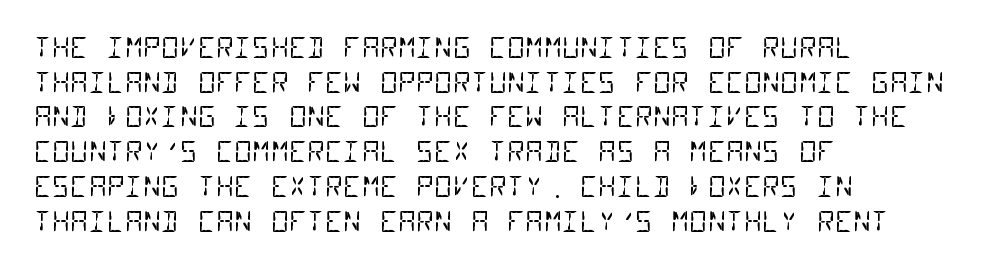
Q: Is the text bold? A: No.
Q: Is the typeface a serif or a sans-serif typeface? A: Sans-serif.
Q: Is the text underlined? A: No.
Q: How is the paragraph aligned? A: Left-aligned.
Q: Is the spacing between letters normal or unusually wide? A: Normal.
Q: Width (condensed, normal, or wide)? A: Condensed.
Q: Stroke contrast? A: Low.
Q: x-height? A: Large.
Q: Monospaced? A: Yes.
